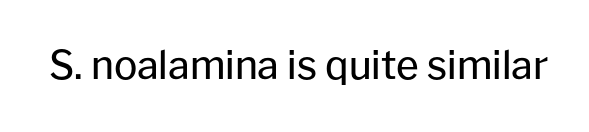
{"serif": "no", "italic": "no", "bold": "no", "weight": "regular", "width": "normal", "stroke_contrast": "low", "x_height": "medium", "monospaced": "no", "underline": "no", "letter_spacing": "normal", "letter_spacing_em": 0.0, "glyph_px": 39}
